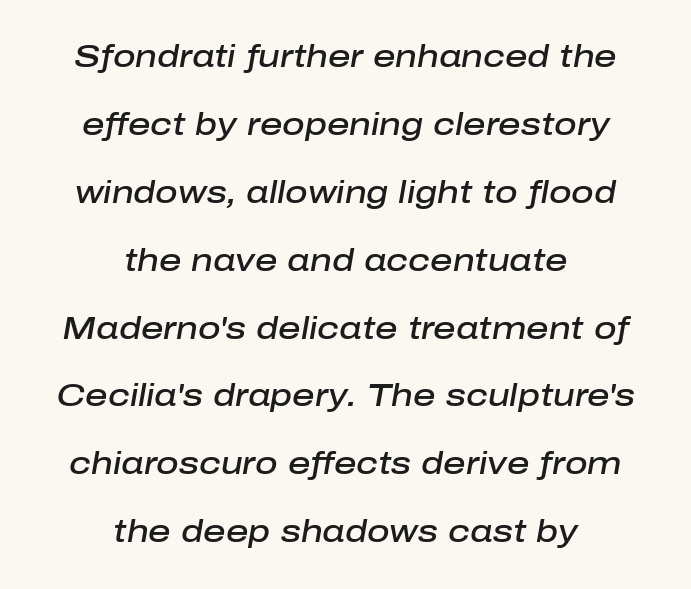
A bare baseline throughout the passage. Nothing unusual about the tracking: characters are spaced as the font intends. An italicized treatment has been applied to the whole sample. The text block is weighted toward neither margin, spreading evenly from the middle. Is there much room between lines? Yes — plenty of vertical air separates them.
